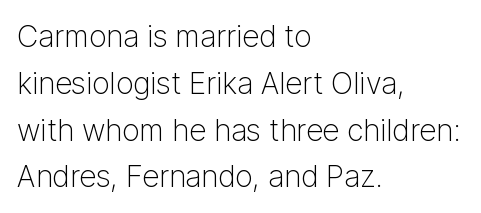
No italicization has been applied; the sample stays upright. Typographically, this falls in the sans-serif category. Plain, unruled lines of type. No heavy texture on the line: the type isn't bold.
